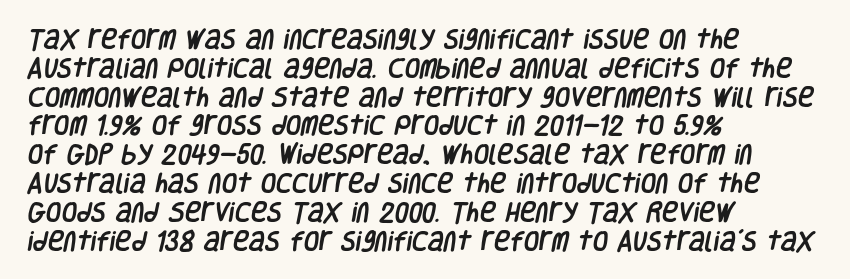
Q: Is the text underlined? A: No.
Q: How is the paragraph aligned? A: Left-aligned.
Q: Is the spacing between letters normal or unusually wide? A: Normal.
Q: Is the spacing between lines tight, normal or loose? A: Normal.
